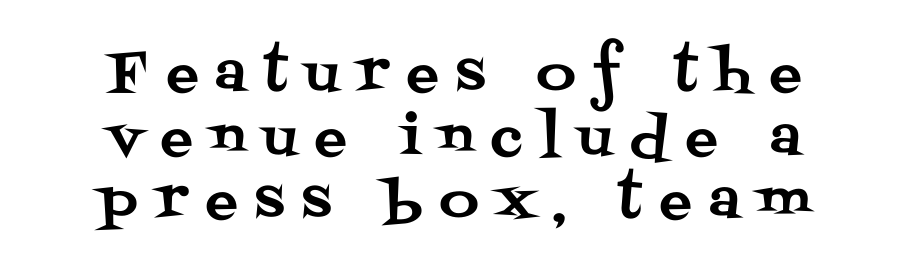
Q: Is the text italic (slanted)? A: No, it is upright.
Q: Is the typeface a serif or a sans-serif typeface? A: Serif.
Q: Is the text underlined? A: No.
Q: How is the paragraph aligned? A: Centered.
Q: Is the spacing between letters normal or unusually wide? A: Unusually wide.
Q: Width (condensed, normal, or wide)? A: Normal.
Q: Stroke contrast? A: Medium.
Q: x-height? A: Large.
Q: Monospaced? A: No.
